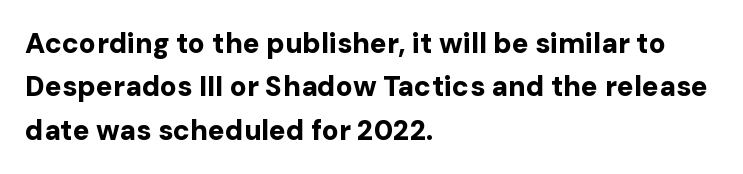
{"serif": "no", "italic": "no", "bold": "yes", "weight": "bold", "width": "normal", "stroke_contrast": "low", "x_height": "medium", "monospaced": "no", "underline": "no", "align": "left", "line_spacing": "normal", "line_spacing_ratio": 1.55, "letter_spacing": "normal", "letter_spacing_em": 0.0, "glyph_px": 28}
